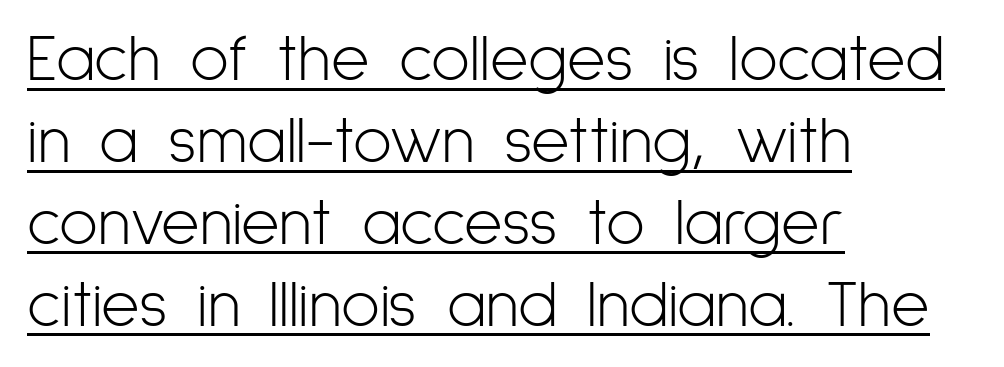
The image shows 66 px light, condensed sans-serif type, upright; set left-aligned, line spacing 1.24x, normal letter spacing, underlined; low stroke contrast and a medium x-height.
